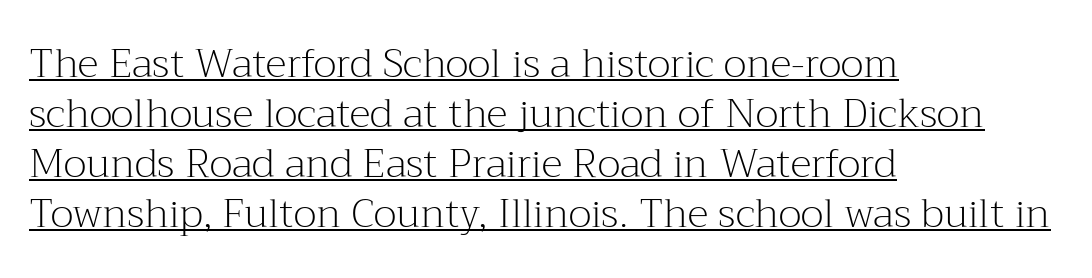
The image shows 40 px light serif type, upright; set left-aligned, normal line spacing (1.25x), normal letter spacing, underlined; medium stroke contrast and a medium x-height.
